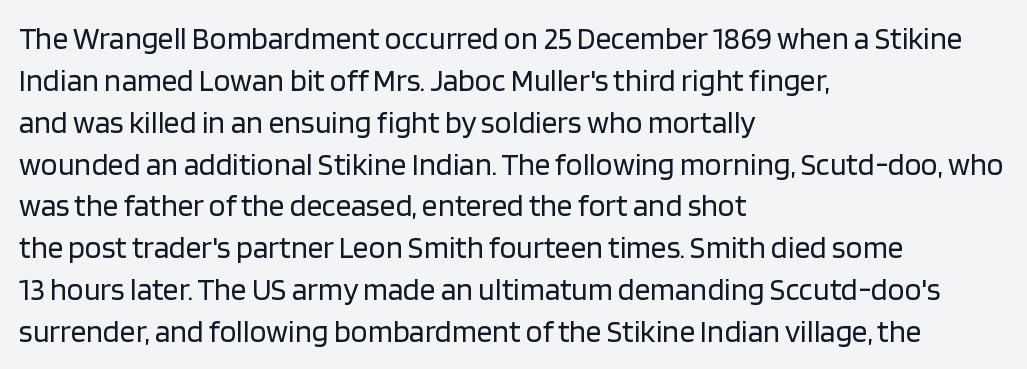
Q: Is the text bold? A: No.
Q: Is the text italic (slanted)? A: No, it is upright.
Q: Is the typeface a serif or a sans-serif typeface? A: Sans-serif.
Q: Is the text underlined? A: No.
Q: How is the paragraph aligned? A: Left-aligned.
Q: Is the spacing between letters normal or unusually wide? A: Normal.
Q: Is the spacing between lines tight, normal or loose? A: Normal.
Q: Width (condensed, normal, or wide)? A: Normal.
Q: Stroke contrast? A: Low.
Q: x-height? A: Large.
Q: Monospaced? A: No.
